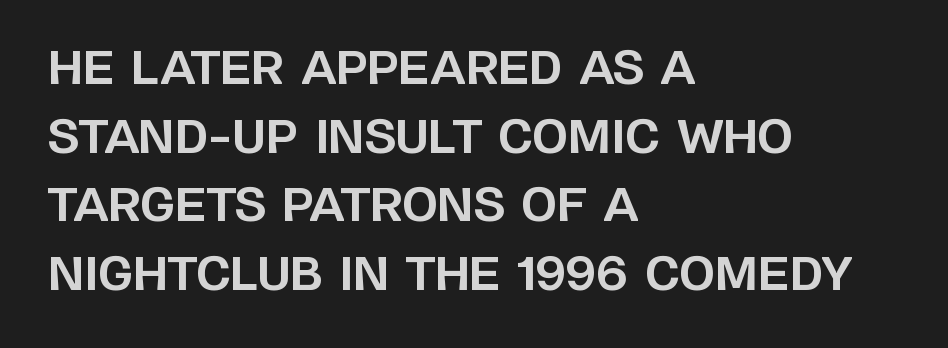
{"serif": "no", "italic": "no", "bold": "yes", "weight": "bold", "width": "normal", "stroke_contrast": "low", "x_height": "large", "monospaced": "no", "underline": "no", "align": "left", "line_spacing": "normal", "line_spacing_ratio": 1.49, "letter_spacing": "normal", "letter_spacing_em": 0.0, "glyph_px": 46}
